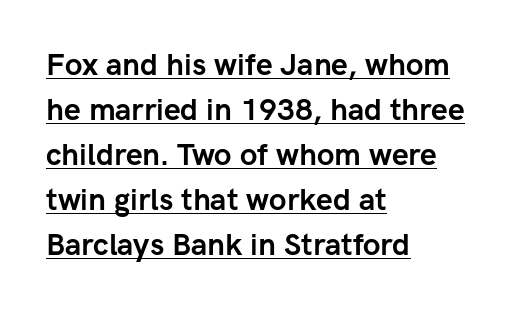
Emphasis is given by a line drawn under the lettering. The rendering uses a bold face; every stroke is thick and dark. The characters display no serif detailing; their extremities are plain. The rendering anchors every line to the left-hand side. This sample has the flowing, uneven cadence of proportional lettering. A typesetter would call this leading conventional body-copy spacing.
